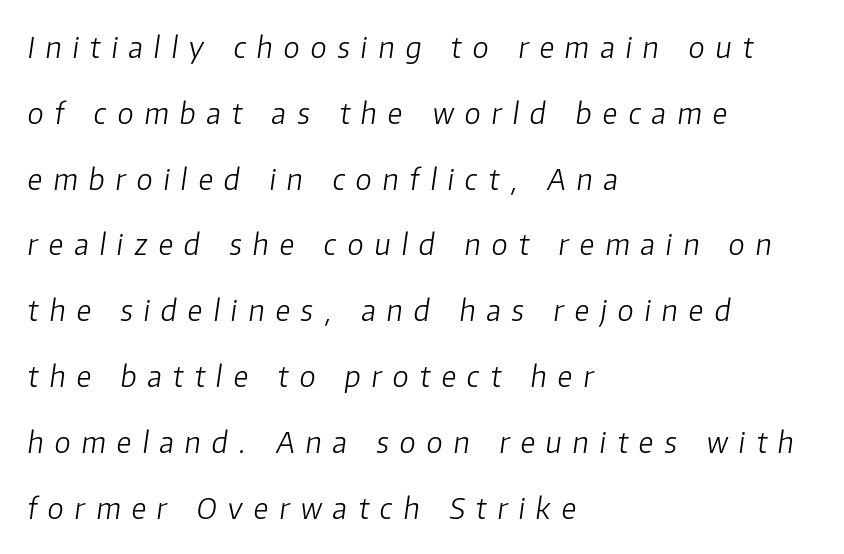
Q: Is the text bold? A: No.
Q: Is the text italic (slanted)? A: Yes, it leans right by about 8 degrees.
Q: Is the text underlined? A: No.
Q: How is the paragraph aligned? A: Left-aligned.
Q: Is the spacing between letters normal or unusually wide? A: Unusually wide.
Q: Is the spacing between lines tight, normal or loose? A: Loose.
Q: Width (condensed, normal, or wide)? A: Normal.
Q: Stroke contrast? A: Low.
Q: x-height? A: Medium.
Q: Monospaced? A: No.
